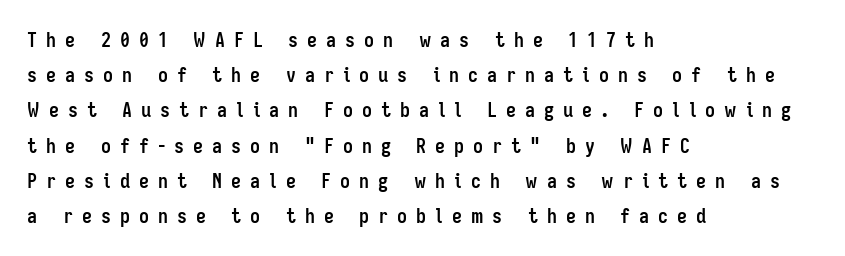
The image shows 20 px bold type, upright; set left-aligned, line spacing 1.76x, unusually wide letter spacing (+0.45 em), not underlined.
